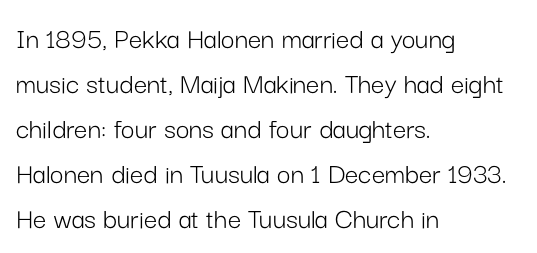
The image shows 30 px light sans-serif type, upright; set left-aligned, normal line spacing (1.5x), normal letter spacing, not underlined; low stroke contrast and a medium x-height.
